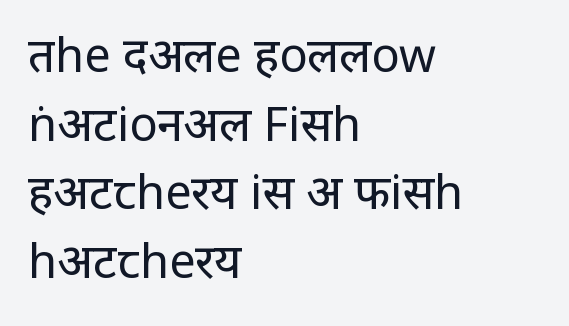
The image shows 47 px regular-weight sans-serif type, upright; set left-aligned, normal line spacing (1.46x), normal letter spacing, not underlined; low stroke contrast and a large x-height.
